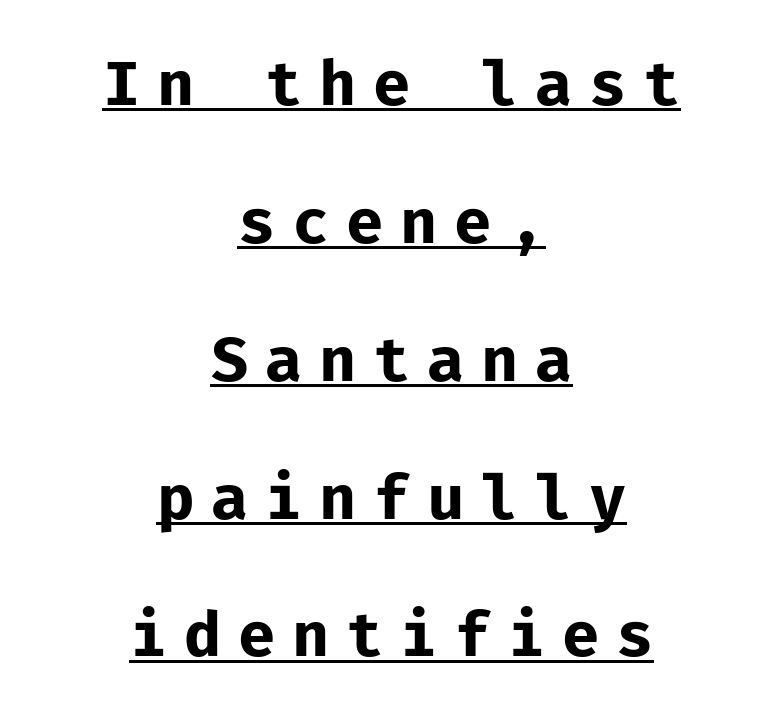
Q: Is the text bold? A: Yes.
Q: Is the text italic (slanted)? A: No, it is upright.
Q: Is the typeface a serif or a sans-serif typeface? A: Sans-serif.
Q: Is the text underlined? A: Yes.
Q: How is the paragraph aligned? A: Centered.
Q: Is the spacing between letters normal or unusually wide? A: Unusually wide.
Q: Is the spacing between lines tight, normal or loose? A: Loose.
Q: Width (condensed, normal, or wide)? A: Normal.
Q: Stroke contrast? A: Low.
Q: x-height? A: Medium.
